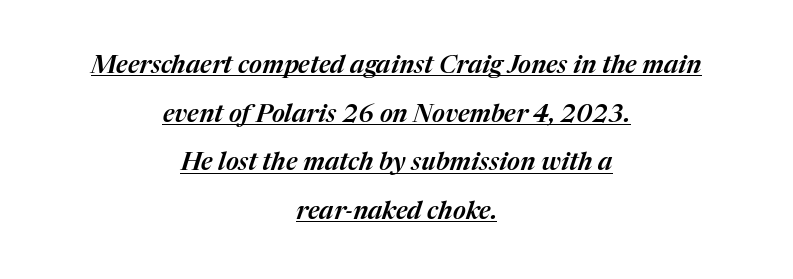
The lettering is marked with a stroke running underneath it. The rendering positions every line midway between the sides. No extra tracking has been applied to these lines. What's the leading like? Stretched, with rows far apart. Quick note: italic.
